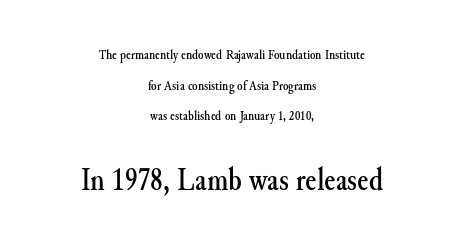
Q: Is the text italic (slanted)? A: No, it is upright.
Q: Is the typeface a serif or a sans-serif typeface? A: Serif.
Q: Is the text underlined? A: No.
Q: How is the paragraph aligned? A: Centered.
Q: Is the spacing between letters normal or unusually wide? A: Normal.
Q: Is the spacing between lines tight, normal or loose? A: Loose.
Q: Which block of text is set in a larger size, the first (top) or the second (bottom)? A: The second (bottom) one.
Q: Width (condensed, normal, or wide)? A: Normal.
Q: Stroke contrast? A: Medium.
Q: x-height? A: Small.
Q: Monospaced? A: No.
